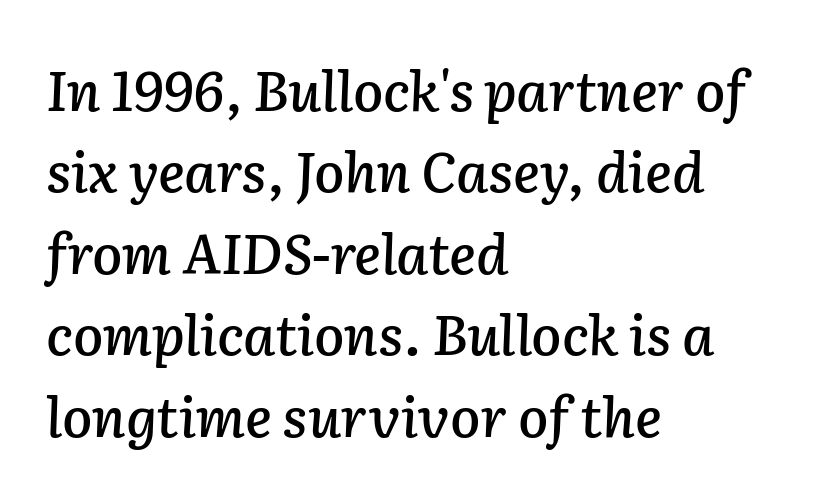
{"italic": "yes", "lean": "right", "slant_degrees": 2, "width": "normal", "stroke_contrast": "low", "x_height": "medium", "monospaced": "no", "underline": "no", "align": "left", "line_spacing": "normal", "line_spacing_ratio": 1.48, "letter_spacing": "normal", "letter_spacing_em": 0.0, "glyph_px": 55}
